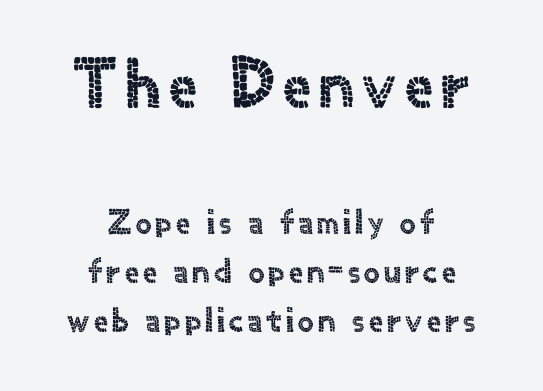
The image shows 70 px sans-serif type, upright; set centered, normal line spacing (1.4x), not underlined; the first (top) block is 2.0x larger; a small x-height.
